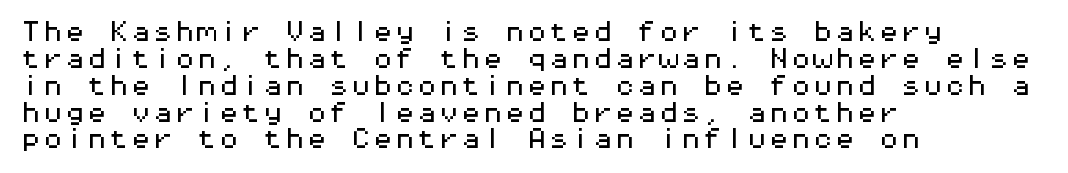
{"italic": "no", "underline": "no", "align": "left", "line_spacing_ratio": 1.22, "letter_spacing": "normal", "letter_spacing_em": 0.0, "glyph_px": 22}
